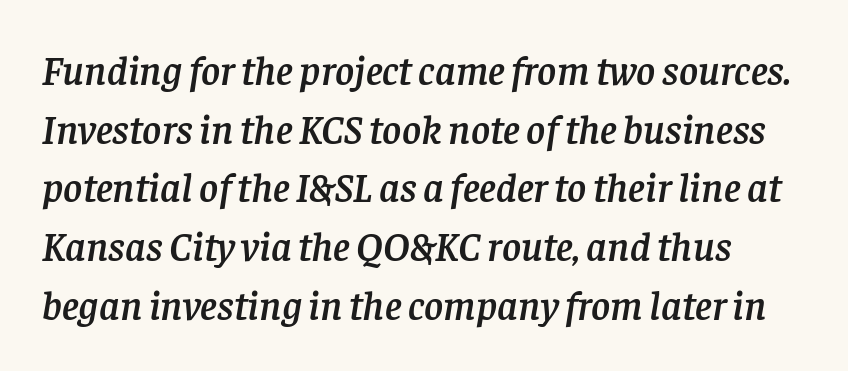
Q: Is the text italic (slanted)? A: Yes, it leans right by about 8 degrees.
Q: Is the typeface a serif or a sans-serif typeface? A: Serif.
Q: Is the text underlined? A: No.
Q: Is the spacing between letters normal or unusually wide? A: Normal.
Q: Is the spacing between lines tight, normal or loose? A: Normal.
Q: Width (condensed, normal, or wide)? A: Normal.
Q: Stroke contrast? A: Low.
Q: x-height? A: Large.
Q: Monospaced? A: No.
